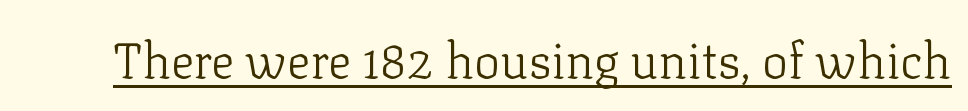
The image shows 49 px light serif type, upright; set normal letter spacing, underlined; low stroke contrast and a medium x-height.
